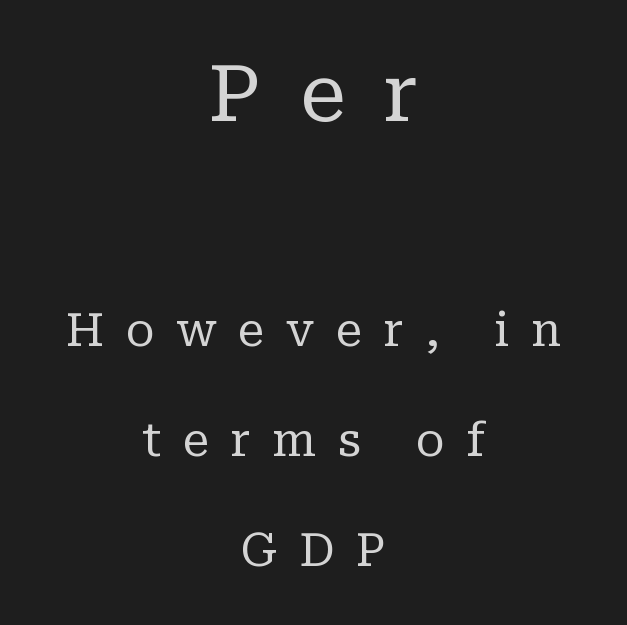
Q: Is the text bold? A: No.
Q: Is the text italic (slanted)? A: No, it is upright.
Q: Is the typeface a serif or a sans-serif typeface? A: Serif.
Q: Is the text underlined? A: No.
Q: How is the paragraph aligned? A: Centered.
Q: Is the spacing between letters normal or unusually wide? A: Unusually wide.
Q: Is the spacing between lines tight, normal or loose? A: Loose.
Q: Which block of text is set in a larger size, the first (top) or the second (bottom)? A: The first (top) one.
Q: Width (condensed, normal, or wide)? A: Normal.
Q: Stroke contrast? A: Low.
Q: x-height? A: Medium.
Q: Monospaced? A: No.
